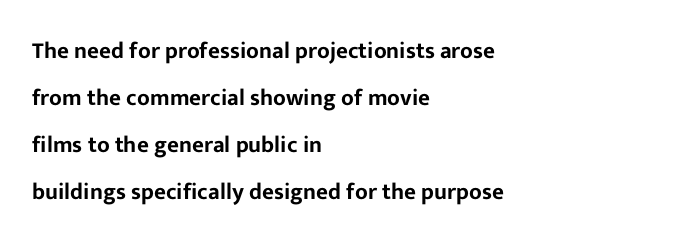
{"italic": "no", "underline": "no", "align": "left", "line_spacing": "loose", "line_spacing_ratio": 2.05, "letter_spacing": "normal", "letter_spacing_em": 0.0, "glyph_px": 23}
